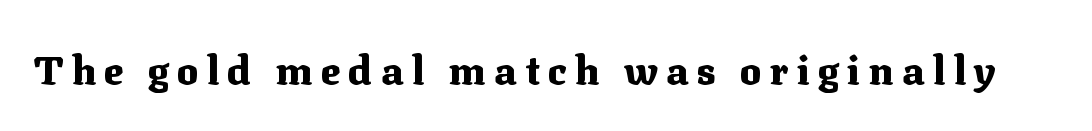
Character widths vary here, with narrow letters taking less room than wide ones. Observe the wide spacing: letters keep a clear distance from each other. Has an underline been added? It has not. The lettering stays uniformly vertical, giving the passage a roman look.
